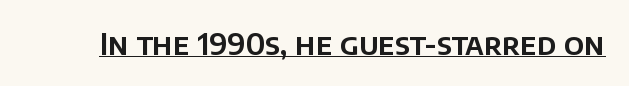
{"serif": "no", "italic": "no", "width": "normal", "stroke_contrast": "low", "x_height": "large", "monospaced": "no", "underline": "yes", "letter_spacing": "normal", "letter_spacing_em": 0.0, "glyph_px": 30}
